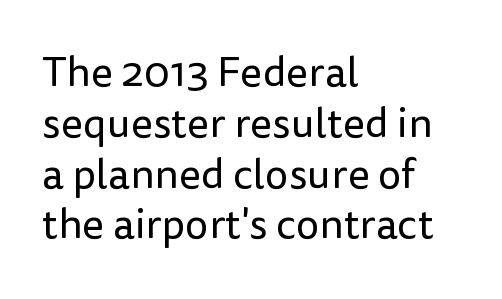
Letters rest on an invisible, unmarked baseline. On a weight scale, this lands at 450 or below. Here the designer chose a conventional face with non-uniform glyph widths. A classic flush-left, rag-right setting is used for this passage. Type style note: lacks serifs.
